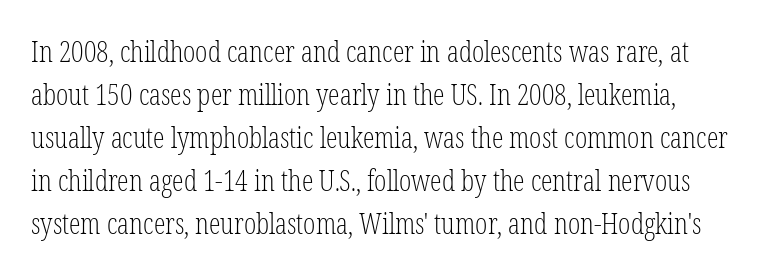
Q: Is the text bold? A: No.
Q: Is the text italic (slanted)? A: No, it is upright.
Q: Is the typeface a serif or a sans-serif typeface? A: Serif.
Q: Is the text underlined? A: No.
Q: How is the paragraph aligned? A: Left-aligned.
Q: Is the spacing between letters normal or unusually wide? A: Normal.
Q: Is the spacing between lines tight, normal or loose? A: Normal.
Q: Width (condensed, normal, or wide)? A: Condensed.
Q: Stroke contrast? A: Low.
Q: x-height? A: Medium.
Q: Monospaced? A: No.
